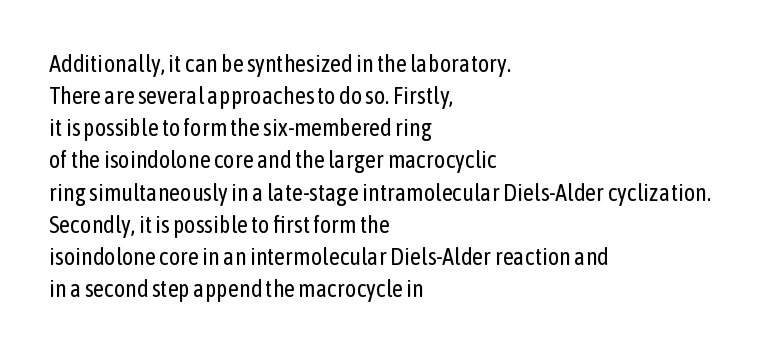
The image shows 24 px text type, upright; set left-aligned, normal line spacing (1.34x), normal letter spacing, not underlined.
